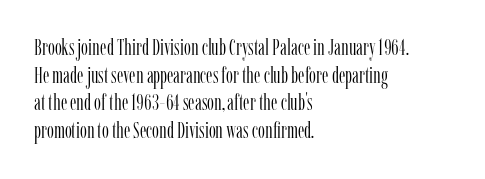
Q: Is the text bold? A: No.
Q: Is the text italic (slanted)? A: No, it is upright.
Q: Is the text underlined? A: No.
Q: How is the paragraph aligned? A: Left-aligned.
Q: Is the spacing between letters normal or unusually wide? A: Normal.
Q: Is the spacing between lines tight, normal or loose? A: Normal.
